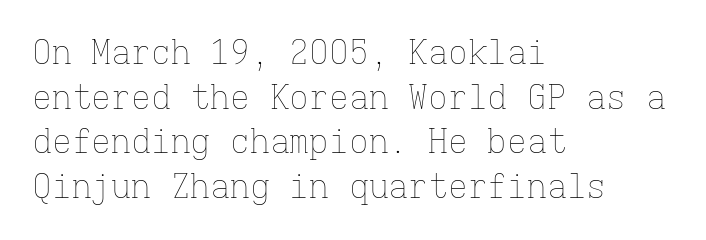
The image shows 33 px thin type, upright, monospaced; set left-aligned, normal line spacing (1.35x), normal letter spacing, not underlined; low stroke contrast and a medium x-height.
